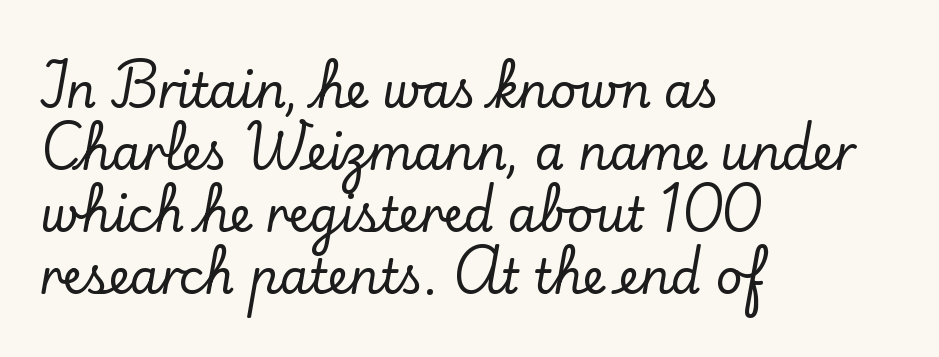
The image shows 47 px serif type; set left-aligned, normal line spacing (1.32x), normal letter spacing, not underlined; low stroke contrast and a small x-height.
